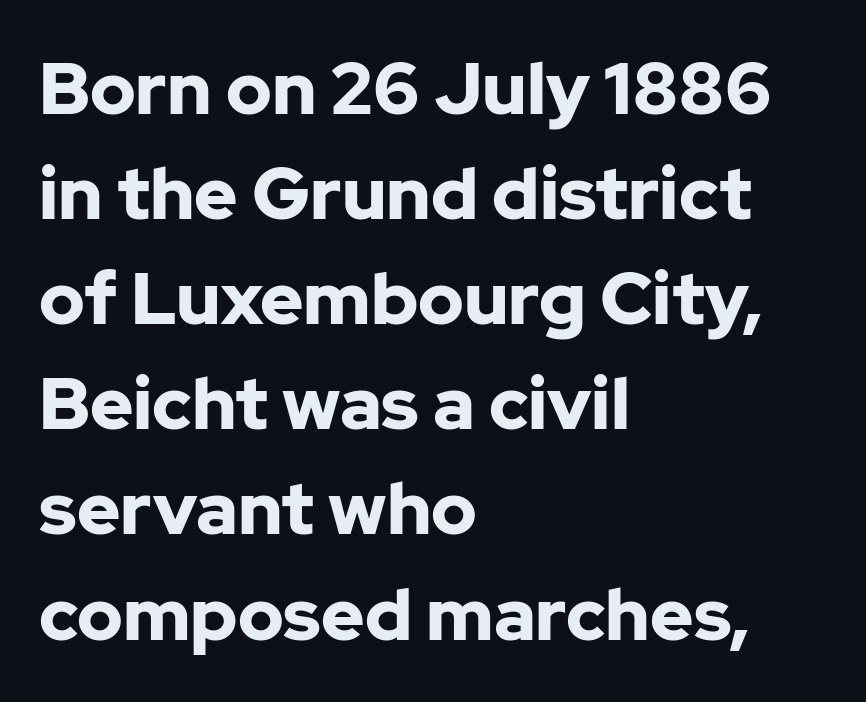
{"serif": "no", "italic": "no", "bold": "yes", "weight": "bold", "width": "normal", "stroke_contrast": "low", "x_height": "medium", "monospaced": "no", "underline": "no", "align": "left", "line_spacing": "normal", "line_spacing_ratio": 1.44, "letter_spacing": "normal", "letter_spacing_em": 0.0, "glyph_px": 73}
